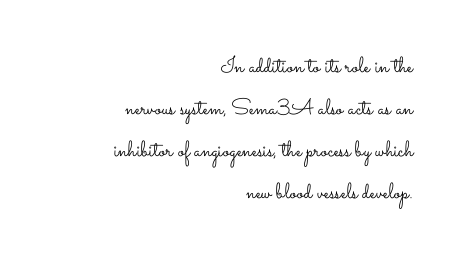
{"bold": "no", "underline": "no", "align": "right", "line_spacing": "loose", "line_spacing_ratio": 1.91, "letter_spacing": "normal", "letter_spacing_em": 0.0, "glyph_px": 22}
